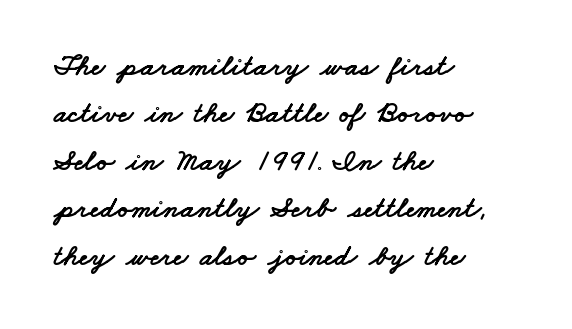
The image shows 30 px wide sans-serif type; set left-aligned, normal line spacing (1.58x), normal letter spacing, not underlined; low stroke contrast and a small x-height.
